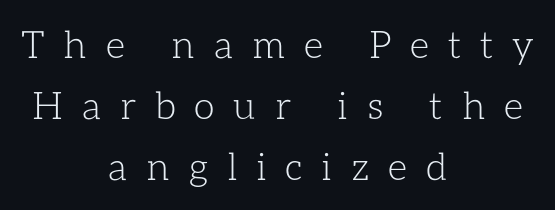
Q: Is the text bold? A: No.
Q: Is the text italic (slanted)? A: No, it is upright.
Q: Is the text underlined? A: No.
Q: How is the paragraph aligned? A: Centered.
Q: Is the spacing between letters normal or unusually wide? A: Unusually wide.
Q: Is the spacing between lines tight, normal or loose? A: Normal.
Q: Width (condensed, normal, or wide)? A: Normal.
Q: Stroke contrast? A: Low.
Q: x-height? A: Medium.
Q: Monospaced? A: No.
